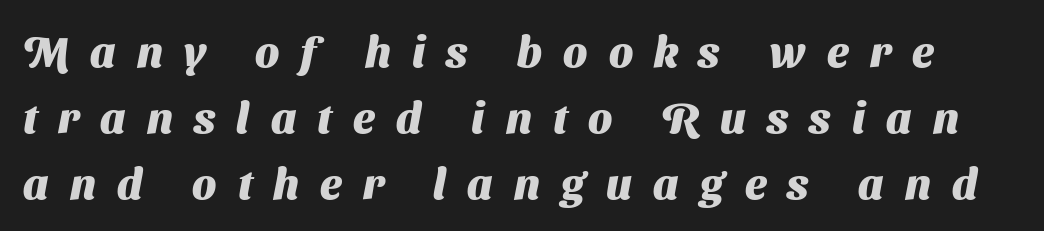
{"serif": "no", "bold": "yes", "weight": "heavy", "width": "normal", "stroke_contrast": "medium", "x_height": "medium", "monospaced": "no", "underline": "no", "line_spacing": "normal", "line_spacing_ratio": 1.54, "letter_spacing": "wide", "letter_spacing_em": 0.49, "glyph_px": 43}
